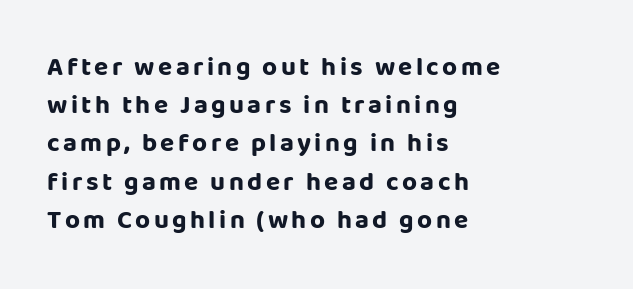
The image shows 26 px bold type, upright; set left-aligned, normal line spacing (1.47x), not underlined.
